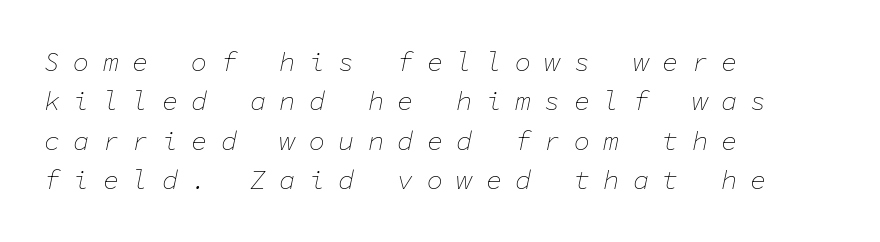
{"italic": "yes", "lean": "right", "slant_degrees": 11, "bold": "no", "underline": "no", "align": "left", "line_spacing": "normal", "line_spacing_ratio": 1.46, "letter_spacing": "wide", "letter_spacing_em": 0.49, "glyph_px": 27}
